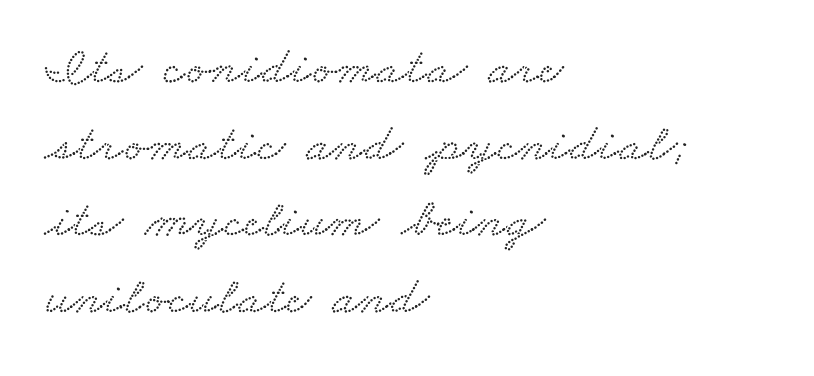
The image shows 54 px wide serif type; set left-aligned, normal line spacing (1.42x), normal letter spacing, not underlined; low stroke contrast and a small x-height.
